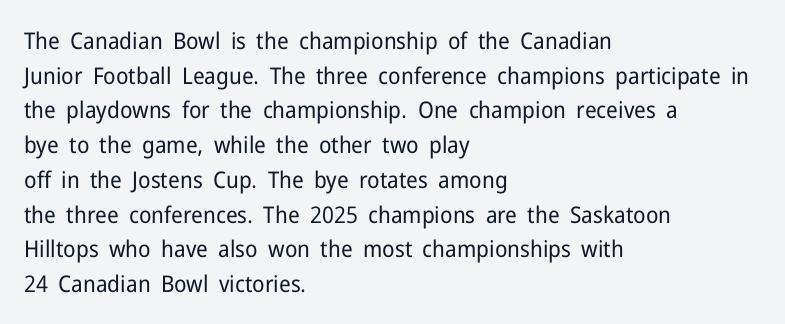
Q: Is the text bold? A: No.
Q: Is the text italic (slanted)? A: No, it is upright.
Q: Is the text underlined? A: No.
Q: How is the paragraph aligned? A: Left-aligned.
Q: Is the spacing between letters normal or unusually wide? A: Normal.
Q: Is the spacing between lines tight, normal or loose? A: Normal.
